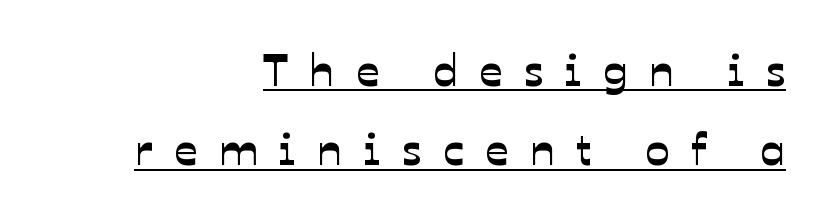
Q: Is the typeface a serif or a sans-serif typeface? A: Sans-serif.
Q: Is the text underlined? A: Yes.
Q: How is the paragraph aligned? A: Right-aligned.
Q: Is the spacing between letters normal or unusually wide? A: Unusually wide.
Q: Width (condensed, normal, or wide)? A: Normal.
Q: Stroke contrast? A: Low.
Q: x-height? A: Medium.
Q: Monospaced? A: No.
